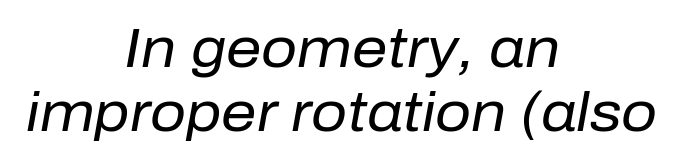
Q: Is the text bold? A: No.
Q: Is the text italic (slanted)? A: Yes, it leans right by about 10 degrees.
Q: Is the text underlined? A: No.
Q: How is the paragraph aligned? A: Centered.
Q: Is the spacing between letters normal or unusually wide? A: Normal.
Q: Is the spacing between lines tight, normal or loose? A: Tight.
Q: Width (condensed, normal, or wide)? A: Normal.
Q: Stroke contrast? A: Low.
Q: x-height? A: Medium.
Q: Monospaced? A: No.
